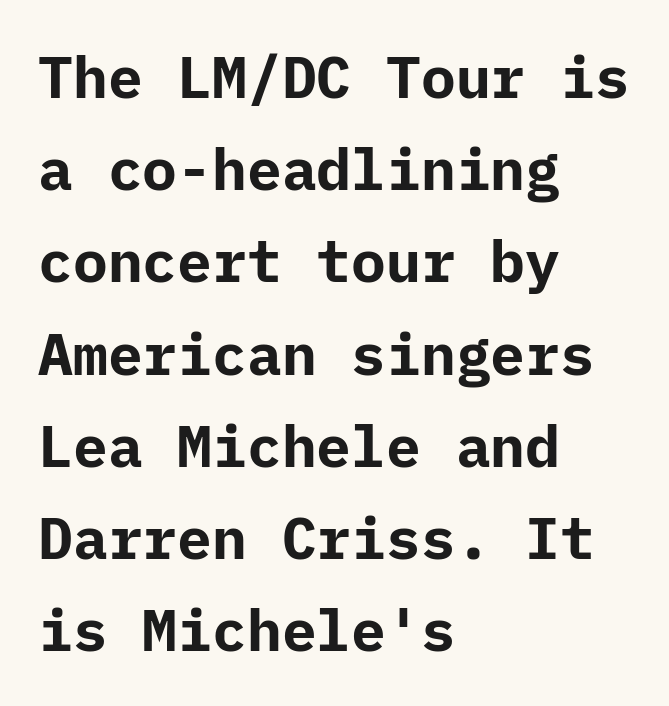
Q: Is the text bold? A: Yes.
Q: Is the text italic (slanted)? A: No, it is upright.
Q: Is the typeface a serif or a sans-serif typeface? A: Sans-serif.
Q: Is the text underlined? A: No.
Q: How is the paragraph aligned? A: Left-aligned.
Q: Is the spacing between letters normal or unusually wide? A: Normal.
Q: Is the spacing between lines tight, normal or loose? A: Normal.
Q: Width (condensed, normal, or wide)? A: Normal.
Q: Stroke contrast? A: Low.
Q: x-height? A: Medium.
